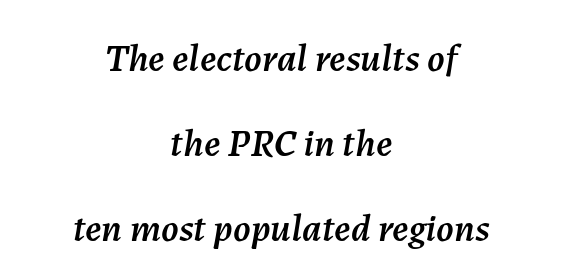
Yep, that's italic — everything's leaning. In terms of letterspacing, this is plain default setting. The strip under each line holds only bare page. Horizontal bands of white between lines are thick stripes.
